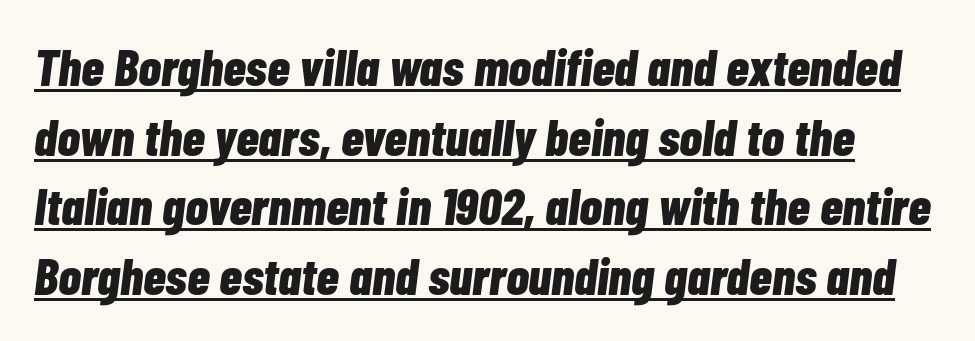
The image shows 52 px bold, condensed type, italic (leaning right); set normal line spacing (1.34x), normal letter spacing, underlined; low stroke contrast and a medium x-height.
